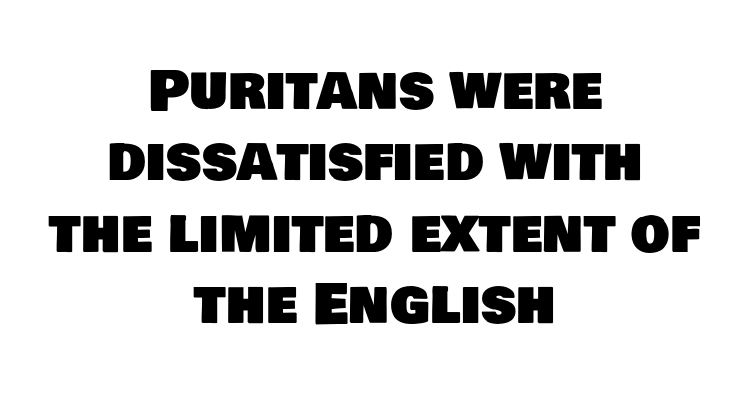
The space directly below the letters is spotless. Students, note that the glyphs here touch the page at normal intervals. Is the block centered? Yes — each line is placed symmetrically about the middle. Do the characters align in a grid? No, the font is proportional. Check where the strokes stop: nothing finishes them off — pure sans. Normally led — the rows are evenly, conventionally spaced.
